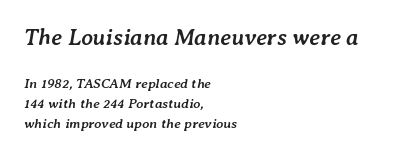
The area under the type is left untouched. There's an unmistakable incline to the writing here. Quick note: interline space is typical. This sample is left-justified, so line endings fall wherever the words run out. Nobody touched the tracking dial on this one. The earlier block is typeset at a bigger size than the later block.
